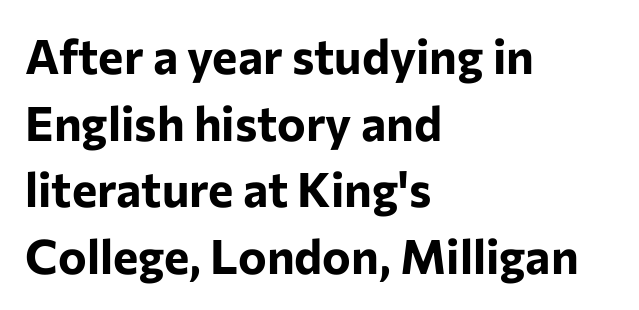
{"serif": "no", "italic": "no", "bold": "yes", "weight": "bold", "width": "normal", "stroke_contrast": "low", "x_height": "medium", "monospaced": "no", "underline": "no", "align": "left", "line_spacing": "normal", "line_spacing_ratio": 1.39, "letter_spacing": "normal", "letter_spacing_em": 0.0, "glyph_px": 48}
